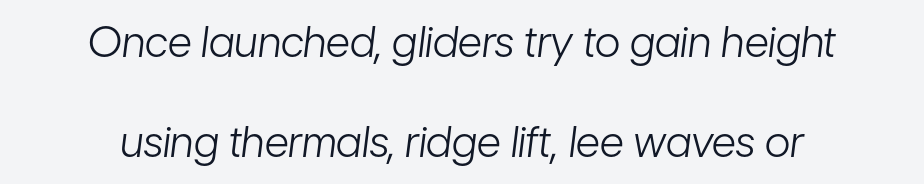
Q: Is the text bold? A: No.
Q: Is the text italic (slanted)? A: Yes, it leans right by about 7 degrees.
Q: Is the text underlined? A: No.
Q: How is the paragraph aligned? A: Centered.
Q: Is the spacing between letters normal or unusually wide? A: Normal.
Q: Is the spacing between lines tight, normal or loose? A: Loose.
Q: Width (condensed, normal, or wide)? A: Condensed.
Q: Stroke contrast? A: Low.
Q: x-height? A: Medium.
Q: Monospaced? A: No.
